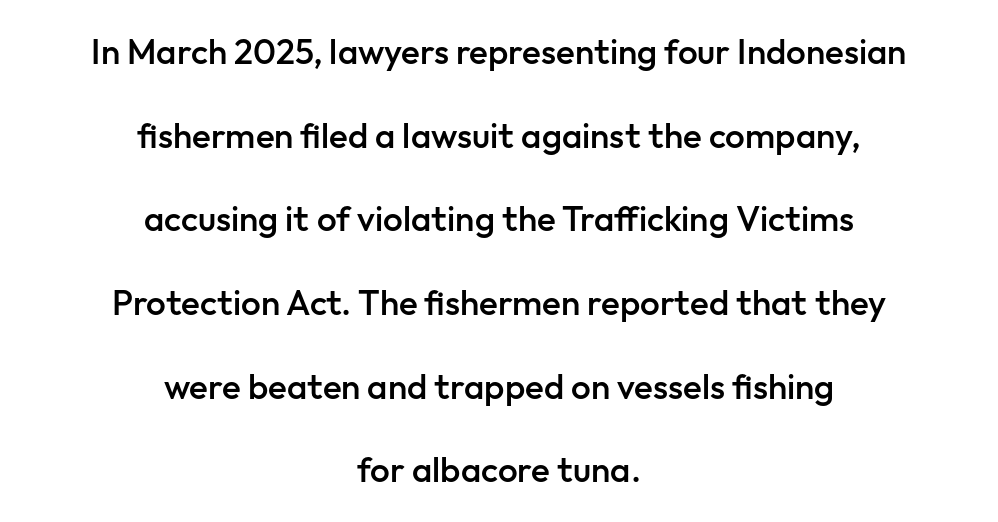
Q: Is the text bold? A: Semi-bold.
Q: Is the text italic (slanted)? A: No, it is upright.
Q: Is the typeface a serif or a sans-serif typeface? A: Sans-serif.
Q: Is the text underlined? A: No.
Q: How is the paragraph aligned? A: Centered.
Q: Is the spacing between letters normal or unusually wide? A: Normal.
Q: Is the spacing between lines tight, normal or loose? A: Loose.
Q: Width (condensed, normal, or wide)? A: Normal.
Q: Stroke contrast? A: Low.
Q: x-height? A: Medium.
Q: Monospaced? A: No.
